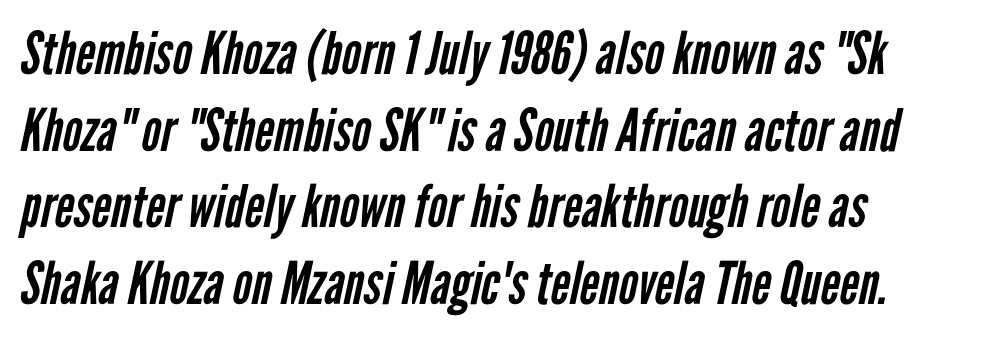
{"serif": "no", "bold": "no", "weight": "regular", "width": "condensed", "stroke_contrast": "low", "x_height": "medium", "monospaced": "no", "underline": "no", "align": "left", "line_spacing": "normal", "line_spacing_ratio": 1.3, "letter_spacing": "normal", "letter_spacing_em": 0.0, "glyph_px": 59}
